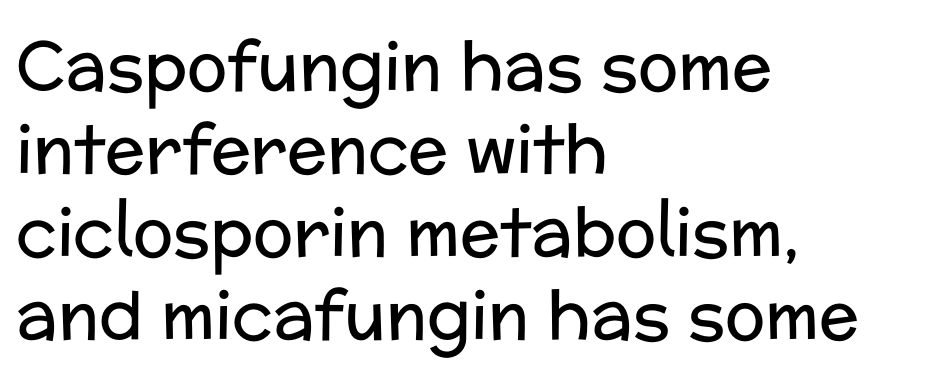
{"serif": "no", "italic": "no", "bold": "no", "weight": "regular", "width": "normal", "stroke_contrast": "low", "x_height": "medium", "monospaced": "no", "underline": "no", "align": "left", "line_spacing_ratio": 1.24, "letter_spacing": "normal", "letter_spacing_em": 0.0, "glyph_px": 67}
